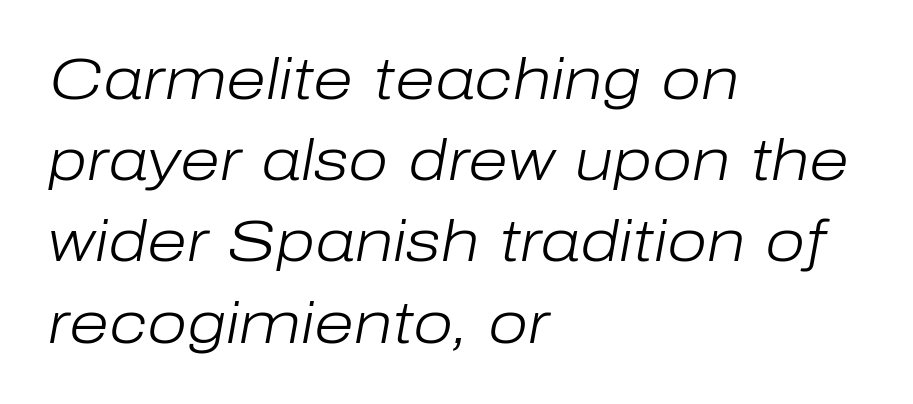
{"italic": "yes", "lean": "right", "slant_degrees": 10, "bold": "no", "weight": "light", "width": "normal", "stroke_contrast": "low", "x_height": "medium", "monospaced": "no", "underline": "no", "align": "left", "line_spacing": "normal", "line_spacing_ratio": 1.4, "letter_spacing": "normal", "letter_spacing_em": 0.0, "glyph_px": 58}
